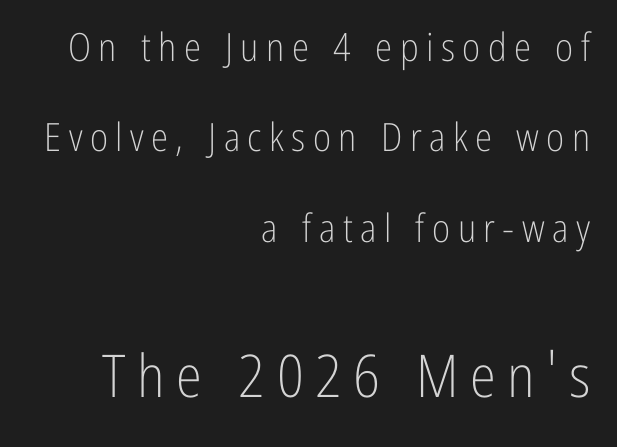
The image shows 59 px light, condensed sans-serif type, upright; set right-aligned, loose line spacing (2.32x), not underlined; the second (bottom) block is 1.51x larger; low stroke contrast and a medium x-height.
